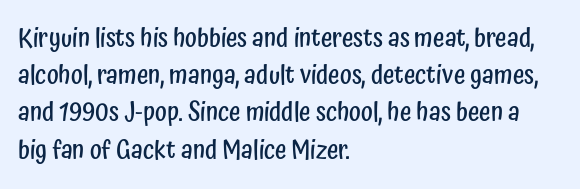
{"italic": "no", "bold": "semi", "underline": "no", "align": "left", "line_spacing": "normal", "line_spacing_ratio": 1.49, "letter_spacing": "normal", "letter_spacing_em": 0.0, "glyph_px": 25}
